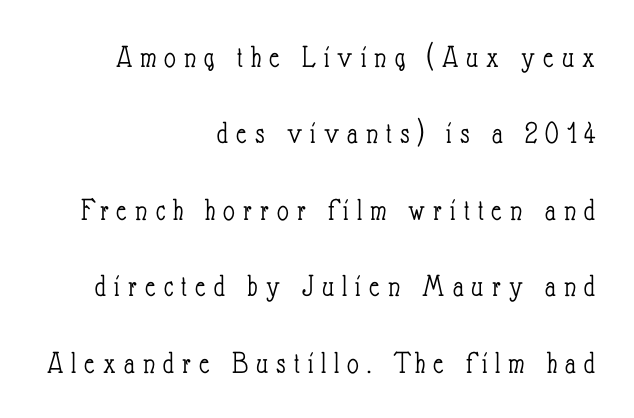
A typesetter would call this proportional, since set widths differ per character. This reads as an unemphasized weight, regular at the heaviest. All the whitespace from short lines collects on the left. The letters stand upright; this is a roman face. In terms of letterspacing, this is a distinctly airy, spread setting.
